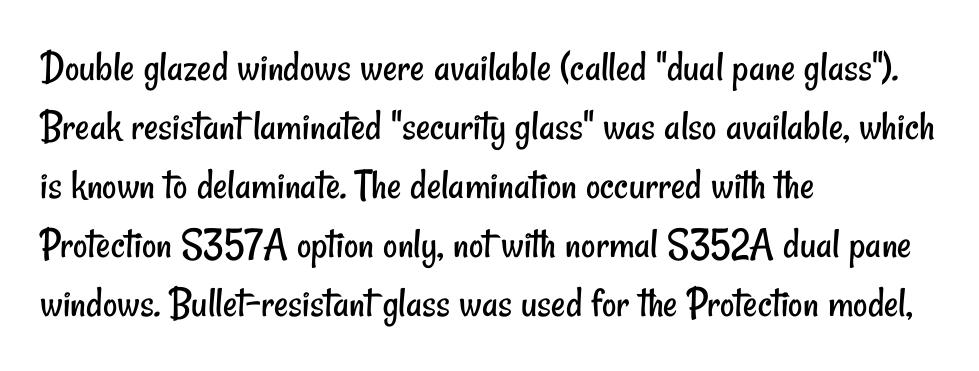
{"serif": "no", "bold": "no", "weight": "regular", "width": "condensed", "stroke_contrast": "low", "x_height": "small", "monospaced": "no", "underline": "no", "align": "left", "line_spacing": "normal", "line_spacing_ratio": 1.34, "letter_spacing": "normal", "letter_spacing_em": 0.0, "glyph_px": 44}
